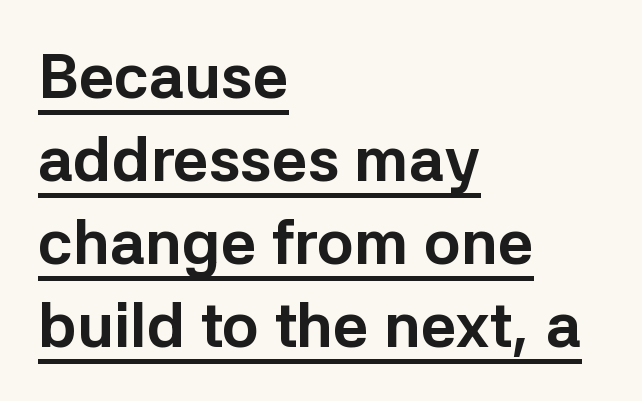
The image shows 62 px bold sans-serif type, upright; set left-aligned, normal line spacing (1.34x), normal letter spacing, underlined; low stroke contrast and a medium x-height.
